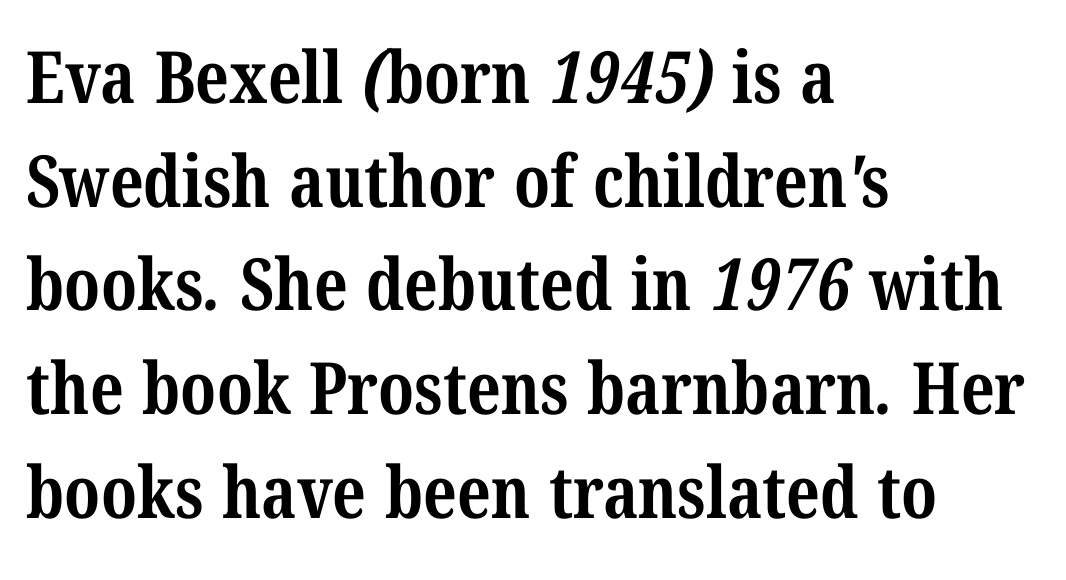
{"serif": "yes", "bold": "yes", "weight": "bold", "width": "condensed", "stroke_contrast": "medium", "x_height": "medium", "monospaced": "no", "underline": "no", "align": "left", "line_spacing": "normal", "line_spacing_ratio": 1.44, "letter_spacing": "normal", "letter_spacing_em": 0.0, "glyph_px": 72}
